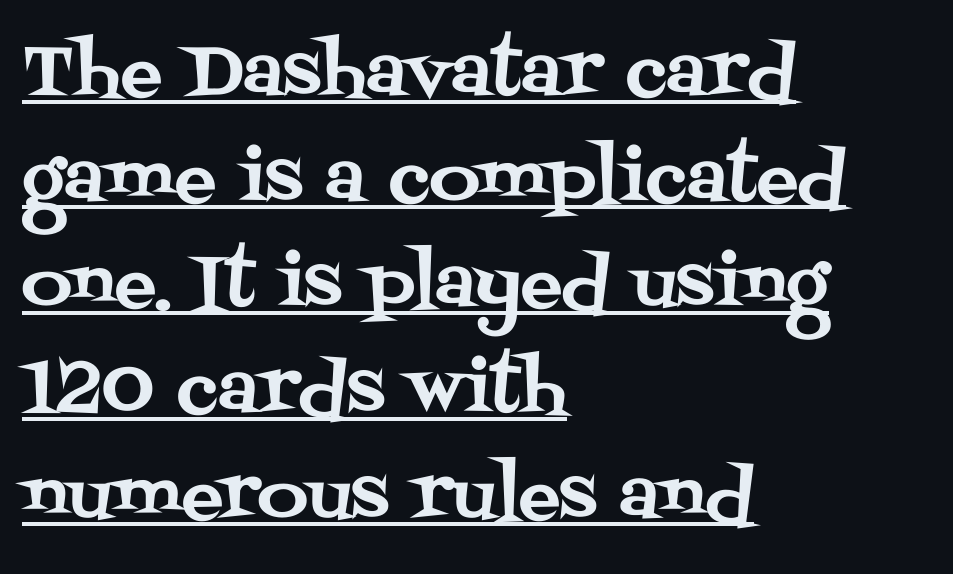
The image shows 70 px serif type, upright; set left-aligned, normal line spacing (1.51x), normal letter spacing, underlined; medium stroke contrast and a large x-height.
